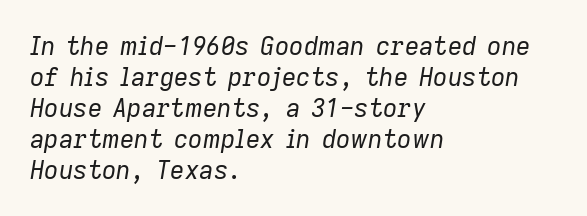
The space directly below the letters is spotless. Is the type slanted? Yes — the strokes lean at a clear angle. Typeset ragged right — the left edge is the straight one. No chunkiness to these letters — they're not bold. This rendering leaves character spacing at its baseline value.
